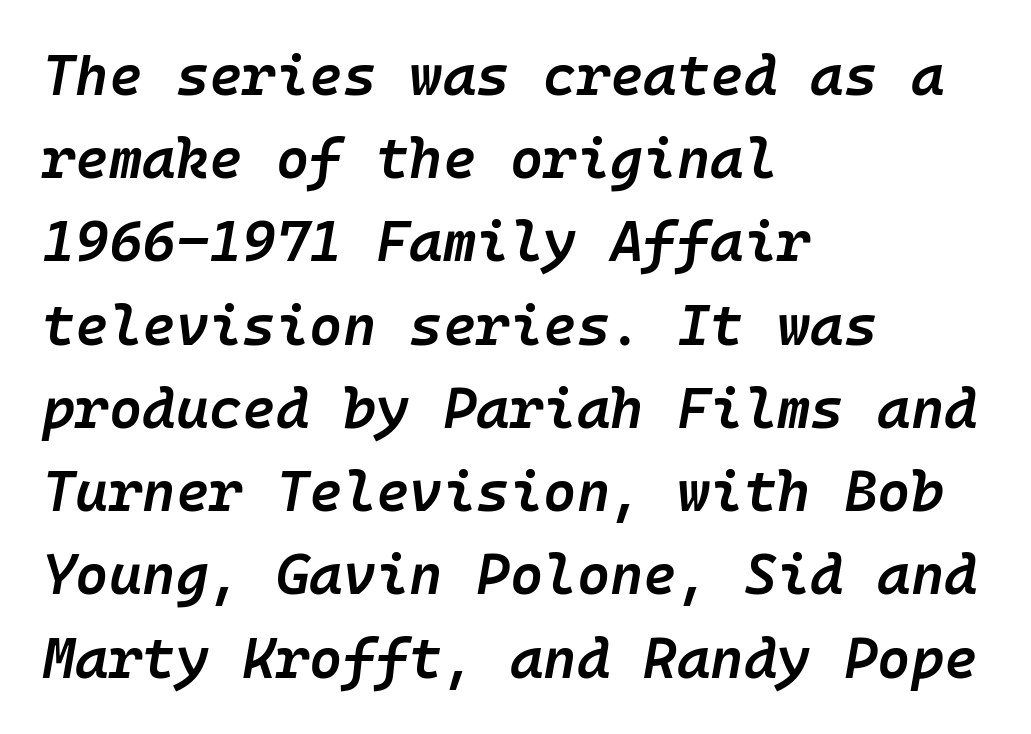
The image shows 57 px semibold type, italic (leaning right); set left-aligned, normal line spacing (1.46x), normal letter spacing, not underlined; low stroke contrast and a medium x-height.
